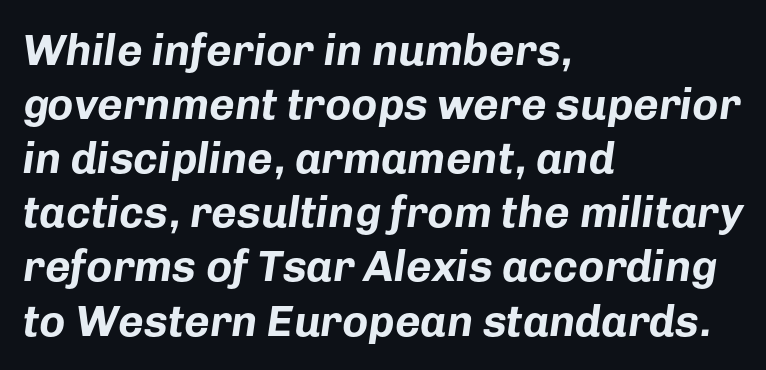
Q: Is the text bold? A: Yes.
Q: Is the text italic (slanted)? A: Yes, it leans right by about 8 degrees.
Q: Is the text underlined? A: No.
Q: How is the paragraph aligned? A: Left-aligned.
Q: Is the spacing between letters normal or unusually wide? A: Normal.
Q: Width (condensed, normal, or wide)? A: Normal.
Q: Stroke contrast? A: Low.
Q: x-height? A: Medium.
Q: Monospaced? A: No.
